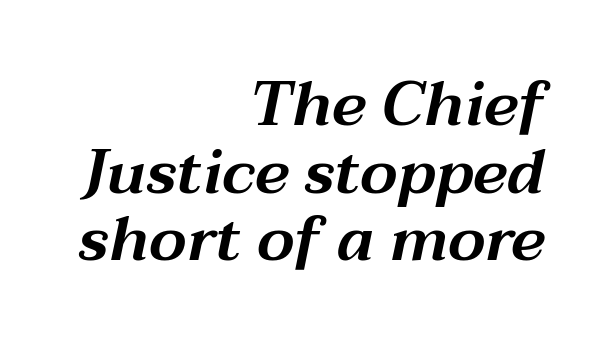
Q: Is the text italic (slanted)? A: Yes, it leans right by about 12 degrees.
Q: Is the text underlined? A: No.
Q: How is the paragraph aligned? A: Right-aligned.
Q: Is the spacing between letters normal or unusually wide? A: Normal.
Q: Is the spacing between lines tight, normal or loose? A: Tight.
Q: Width (condensed, normal, or wide)? A: Wide.
Q: Stroke contrast? A: Medium.
Q: x-height? A: Medium.
Q: Monospaced? A: No.
